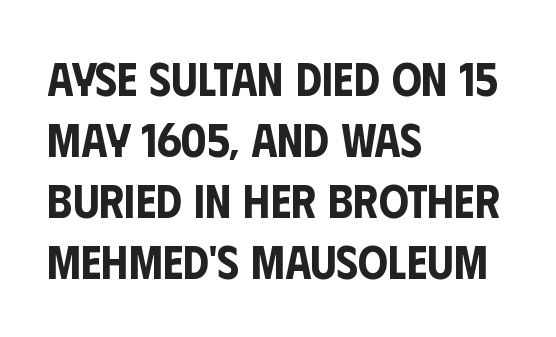
The image shows 47 px condensed sans-serif type, upright; set left-aligned, normal line spacing (1.3x), normal letter spacing, not underlined; low stroke contrast and a large x-height.
